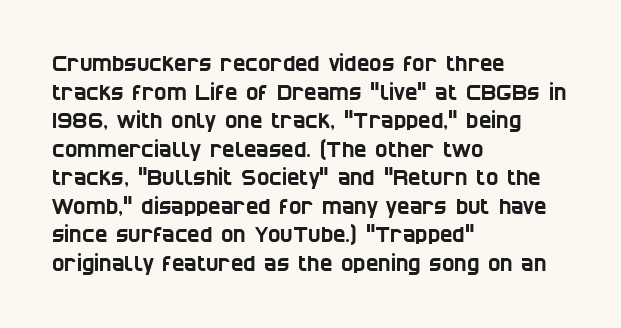
If you drew a ruler down the left edge, every line would touch it. Lines of text with bare space underneath. Regarding leading, the lines here are spaced in the standard way. Standard letterfit; no display-style spreading of the glyphs.
